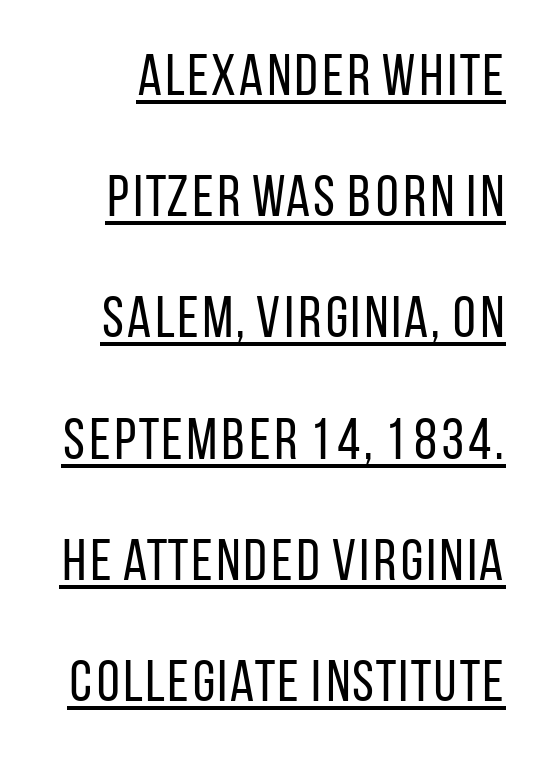
{"serif": "no", "italic": "no", "bold": "no", "weight": "regular", "width": "condensed", "stroke_contrast": "low", "x_height": "large", "monospaced": "no", "underline": "yes", "line_spacing": "loose", "line_spacing_ratio": 2.09, "letter_spacing": "normal", "letter_spacing_em": 0.0, "glyph_px": 58}
